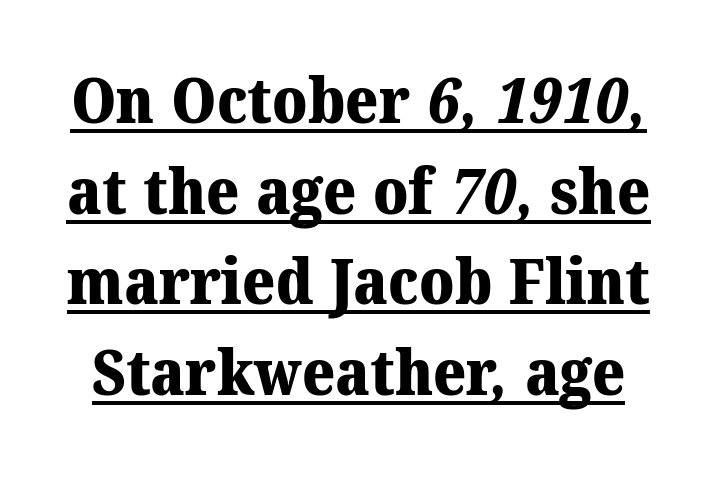
{"serif": "yes", "bold": "yes", "weight": "heavy", "width": "normal", "stroke_contrast": "medium", "x_height": "medium", "monospaced": "no", "underline": "yes", "line_spacing": "normal", "line_spacing_ratio": 1.44, "letter_spacing": "normal", "letter_spacing_em": 0.0, "glyph_px": 63}
